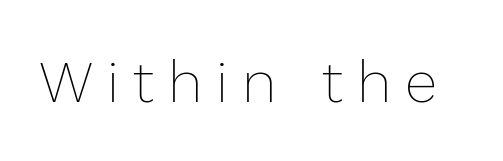
Q: Is the text bold? A: No.
Q: Is the text italic (slanted)? A: No, it is upright.
Q: Is the text underlined? A: No.
Q: Is the spacing between letters normal or unusually wide? A: Unusually wide.
Q: Width (condensed, normal, or wide)? A: Normal.
Q: Stroke contrast? A: Low.
Q: x-height? A: Medium.
Q: Monospaced? A: No.
